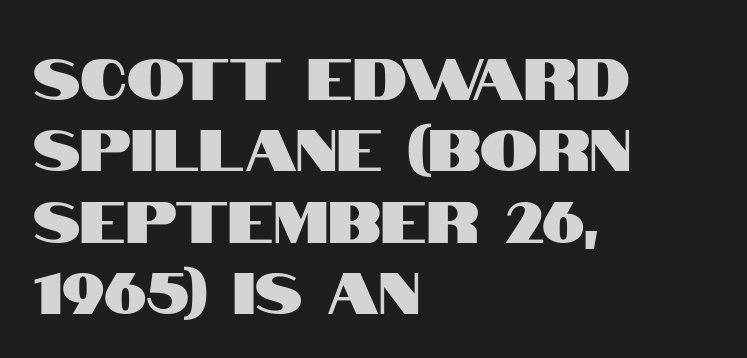
{"serif": "no", "italic": "no", "width": "condensed", "stroke_contrast": "high", "x_height": "large", "monospaced": "no", "underline": "no", "align": "left", "line_spacing_ratio": 1.23, "letter_spacing": "normal", "letter_spacing_em": 0.0, "glyph_px": 58}
